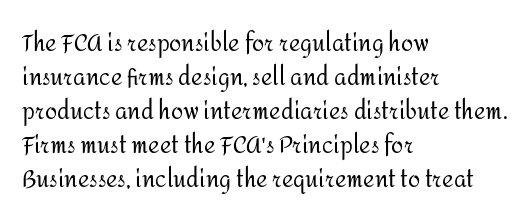
These lines stack with their left ends in a neat column. Any mark beneath the type? The region is blank. Short note: letters normally spaced. The type sits square on the baseline with zero lean.
